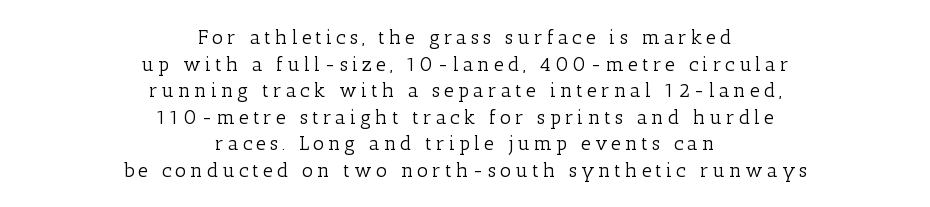
Bold? No — there's no thickening of the strokes. Letters rest on an invisible, unmarked baseline. This rendering uses center alignment, leaving both contours irregular but symmetric. Compared with typical paragraphs, the rows here are spaced about the same.
